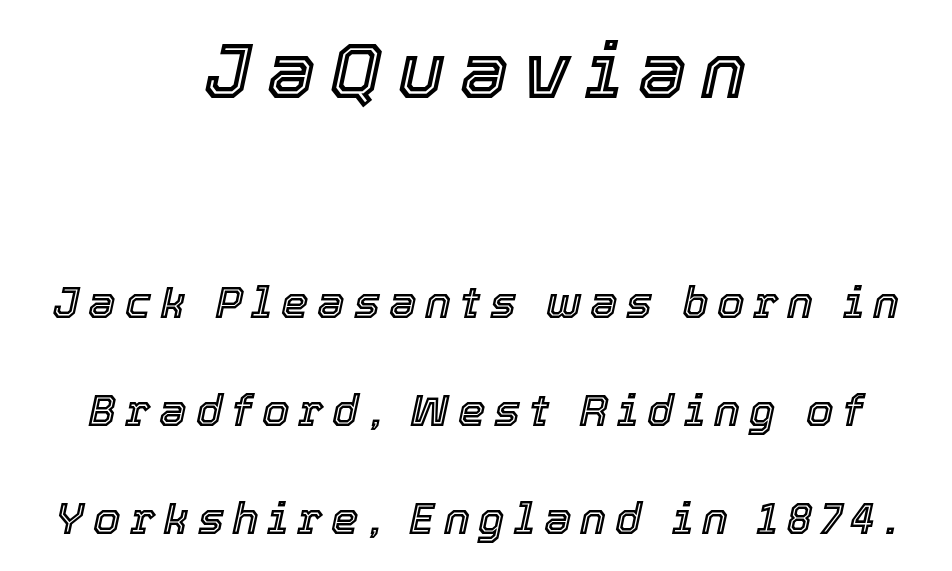
Horizontally, the lines are justified to the midpoint only. Compared with typical body copy, the letter spacing here is much looser. Here the designer chose a conventional face with non-uniform glyph widths. Caption: upper text group enlarged, lower text group reduced. Students, observe: this is what heavily led, spacious text looks like.
